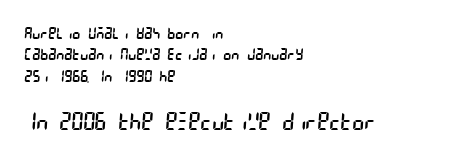
The image shows 25 px text type; set left-aligned, normal line spacing (1.26x), normal letter spacing, not underlined; the second (bottom) block is 1.47x larger.
